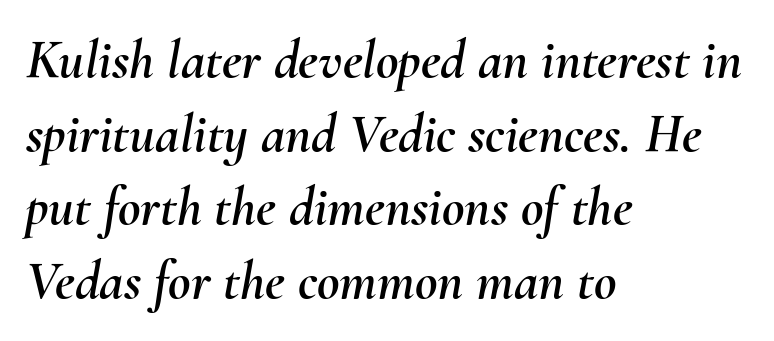
The passage shown is typed in a proportional face where columns would drift. Compared with typical paragraphs, the rows here are spaced about the same. Emphasis-style slanted type is in use. The horizontal fit of the characters is conventional and even. Any mark beneath the type? The region is blank. The compositor pushed each line to the left boundary.
